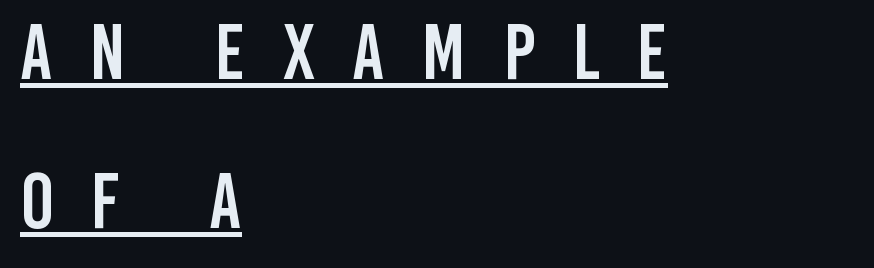
Q: Is the text italic (slanted)? A: No, it is upright.
Q: Is the typeface a serif or a sans-serif typeface? A: Sans-serif.
Q: Is the text underlined? A: Yes.
Q: How is the paragraph aligned? A: Left-aligned.
Q: Is the spacing between letters normal or unusually wide? A: Unusually wide.
Q: Is the spacing between lines tight, normal or loose? A: Loose.
Q: Width (condensed, normal, or wide)? A: Condensed.
Q: Stroke contrast? A: Low.
Q: x-height? A: Large.
Q: Monospaced? A: No.
